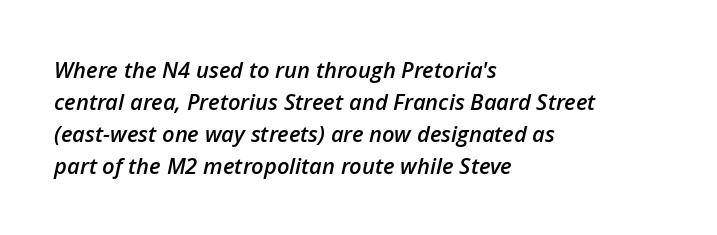
Q: Is the text bold? A: Semi-bold.
Q: Is the text italic (slanted)? A: Yes, it leans right by about 12 degrees.
Q: Is the text underlined? A: No.
Q: How is the paragraph aligned? A: Left-aligned.
Q: Is the spacing between letters normal or unusually wide? A: Normal.
Q: Is the spacing between lines tight, normal or loose? A: Normal.
